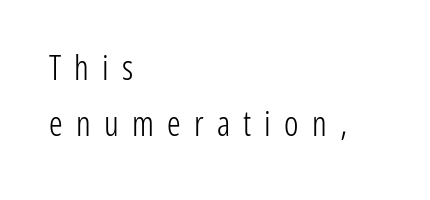
All the whitespace from short lines collects on the right. Is this a fixed-width face? No — the glyphs have proportional, varying widths. The passage shown is not bold in any degree. The letters carry no serifs — their stems end cleanly without finishing strokes. Decoration check: the copy has no underline.
